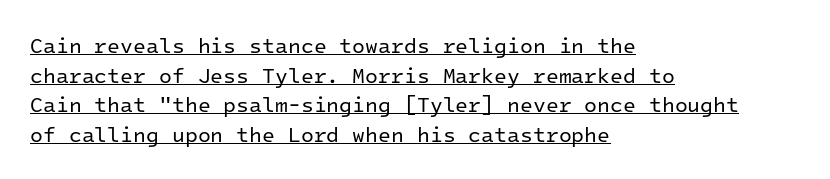
Q: Is the text bold? A: No.
Q: Is the text italic (slanted)? A: No, it is upright.
Q: Is the text underlined? A: Yes.
Q: How is the paragraph aligned? A: Left-aligned.
Q: Is the spacing between letters normal or unusually wide? A: Normal.
Q: Is the spacing between lines tight, normal or loose? A: Normal.
